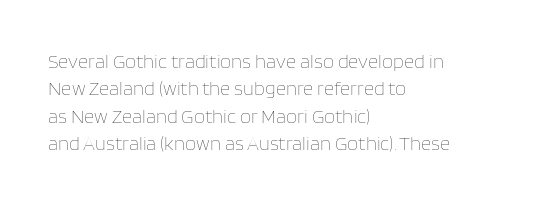
Caption: standard tracking, unaltered. Alignment: flush left. Line spacing here is normal. Weight: not bold — regular or lighter.
